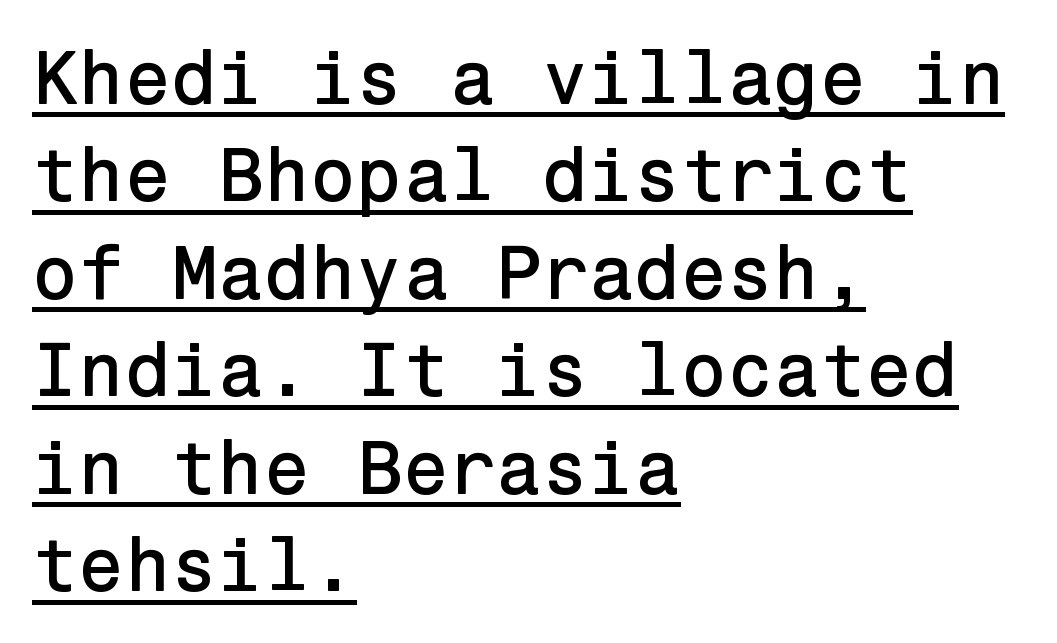
Q: Is the text italic (slanted)? A: No, it is upright.
Q: Is the typeface a serif or a sans-serif typeface? A: Sans-serif.
Q: Is the text underlined? A: Yes.
Q: How is the paragraph aligned? A: Left-aligned.
Q: Is the spacing between letters normal or unusually wide? A: Normal.
Q: Is the spacing between lines tight, normal or loose? A: Normal.
Q: Width (condensed, normal, or wide)? A: Normal.
Q: Stroke contrast? A: Low.
Q: x-height? A: Medium.
